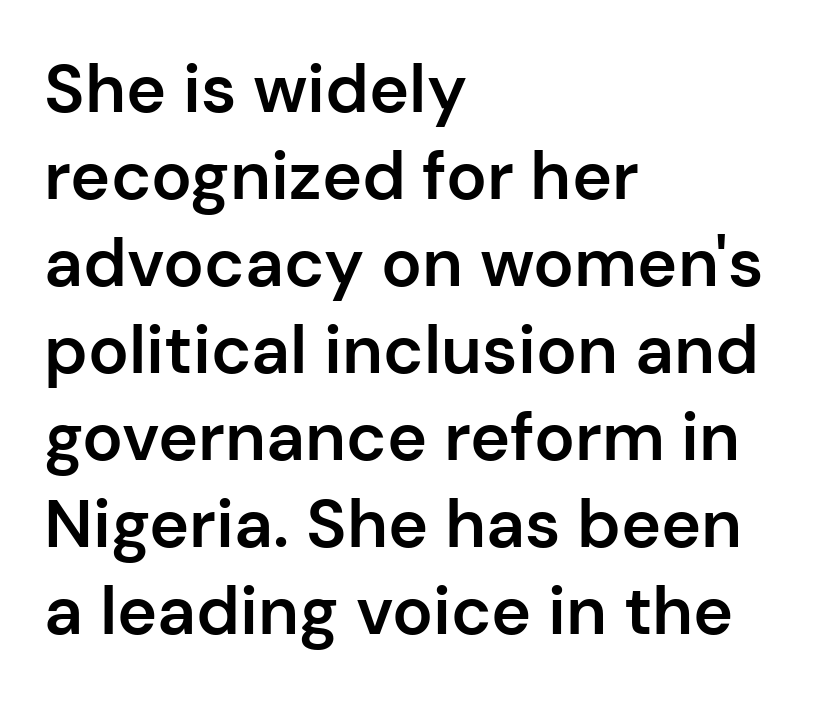
If you drew a ruler down the left edge, every line would touch it. The specimen omits any rule beneath the text block's lines. This sample uses a sans-serif face. Posture: straight, roman, zero tilt. Words appear dense and cohesive because spacing is normal. Stems and bowls a touch heavier than normal — semibold.
